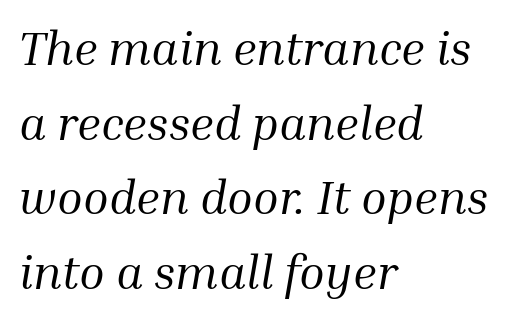
{"serif": "yes", "italic": "yes", "lean": "right", "slant_degrees": 10, "bold": "no", "weight": "regular", "width": "normal", "stroke_contrast": "medium", "x_height": "medium", "monospaced": "no", "underline": "no", "align": "left", "line_spacing": "normal", "line_spacing_ratio": 1.59, "letter_spacing": "normal", "letter_spacing_em": 0.0, "glyph_px": 47}
